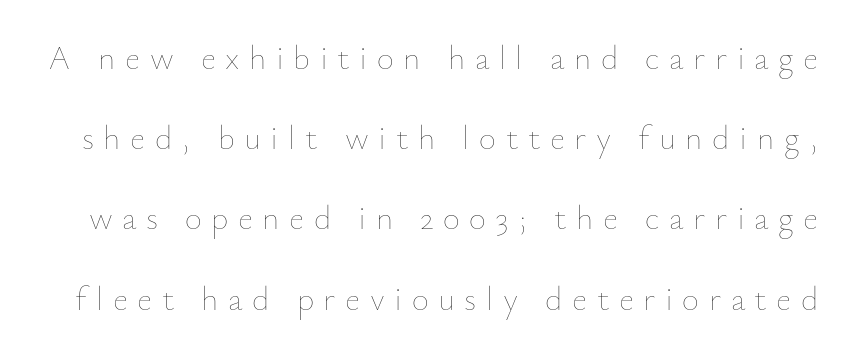
The tracking reads as deliberately expanded to a designer's eye. Bare-footed words on every line. Stem width sits at or under what a default text font uses. Vertically, the passage feels expansive, rows floating well apart.
